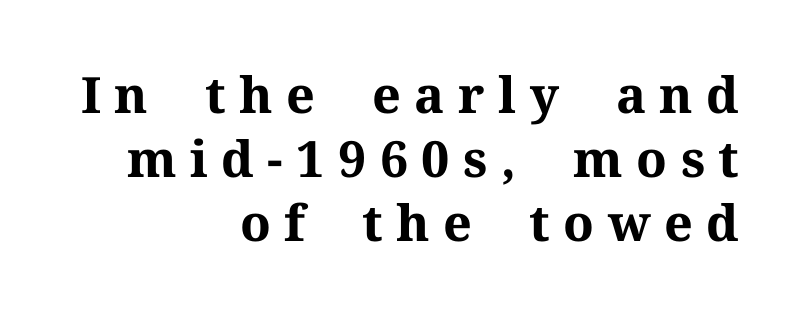
The image shows 50 px bold serif type, upright; set right-aligned, normal line spacing (1.28x), unusually wide letter spacing (+0.27 em), not underlined; medium stroke contrast and a medium x-height.
